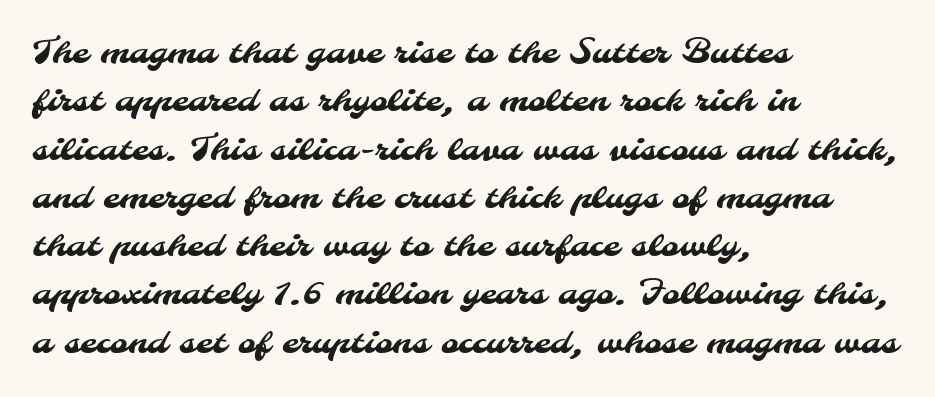
The image shows 34 px sans-serif type; set left-aligned, normal line spacing (1.42x), normal letter spacing, not underlined; medium stroke contrast and a small x-height.
